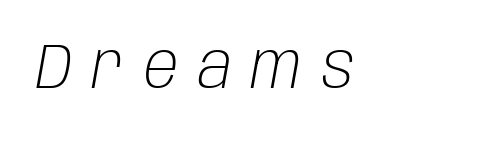
{"italic": "yes", "lean": "right", "slant_degrees": 10, "bold": "no", "weight": "light", "width": "condensed", "stroke_contrast": "low", "x_height": "large", "monospaced": "no", "underline": "no", "letter_spacing": "wide", "letter_spacing_em": 0.31, "glyph_px": 64}
